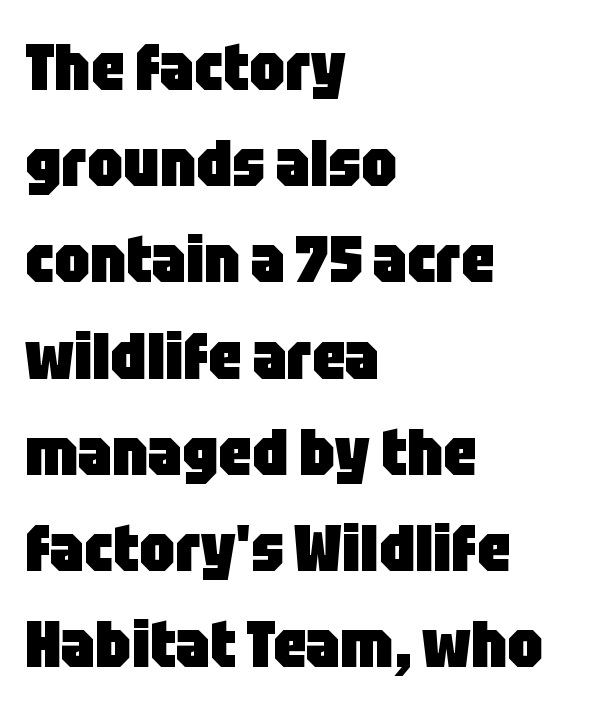
The image shows 65 px heavy, condensed sans-serif type, upright; set left-aligned, normal line spacing (1.48x), normal letter spacing, not underlined; low stroke contrast and a large x-height.
